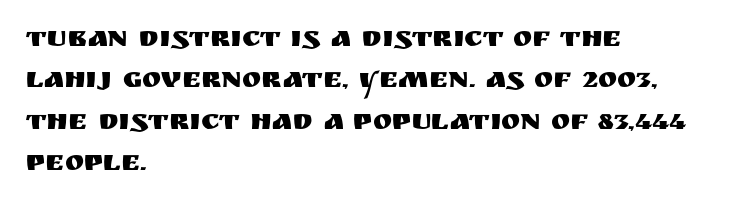
Q: Is the text italic (slanted)? A: No, it is upright.
Q: Is the typeface a serif or a sans-serif typeface? A: Sans-serif.
Q: Is the text underlined? A: No.
Q: How is the paragraph aligned? A: Left-aligned.
Q: Is the spacing between letters normal or unusually wide? A: Normal.
Q: Is the spacing between lines tight, normal or loose? A: Normal.
Q: Width (condensed, normal, or wide)? A: Normal.
Q: Stroke contrast? A: Medium.
Q: x-height? A: Large.
Q: Monospaced? A: No.
